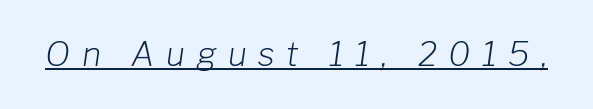
{"italic": "yes", "lean": "right", "slant_degrees": 8, "bold": "no", "weight": "light", "width": "normal", "stroke_contrast": "low", "x_height": "medium", "monospaced": "no", "underline": "yes", "letter_spacing": "wide", "letter_spacing_em": 0.35, "glyph_px": 33}
